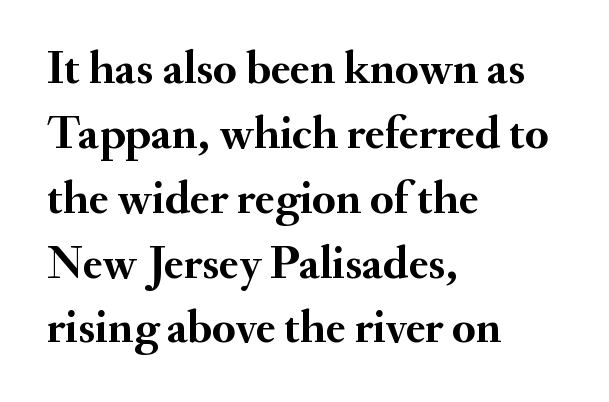
Emphasis by weight is at full strength: bold. Which margin do the lines hug? The left one — the right edge is uneven. Honestly, the row spacing looks completely unremarkable. Typographically, this falls in the serif category. Short note: letters normally spaced.
